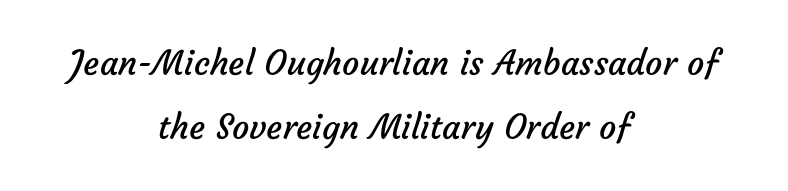
Q: Is the text bold? A: No.
Q: Is the typeface a serif or a sans-serif typeface? A: Sans-serif.
Q: Is the text underlined? A: No.
Q: How is the paragraph aligned? A: Centered.
Q: Is the spacing between letters normal or unusually wide? A: Normal.
Q: Width (condensed, normal, or wide)? A: Normal.
Q: Stroke contrast? A: Low.
Q: x-height? A: Medium.
Q: Monospaced? A: No.
